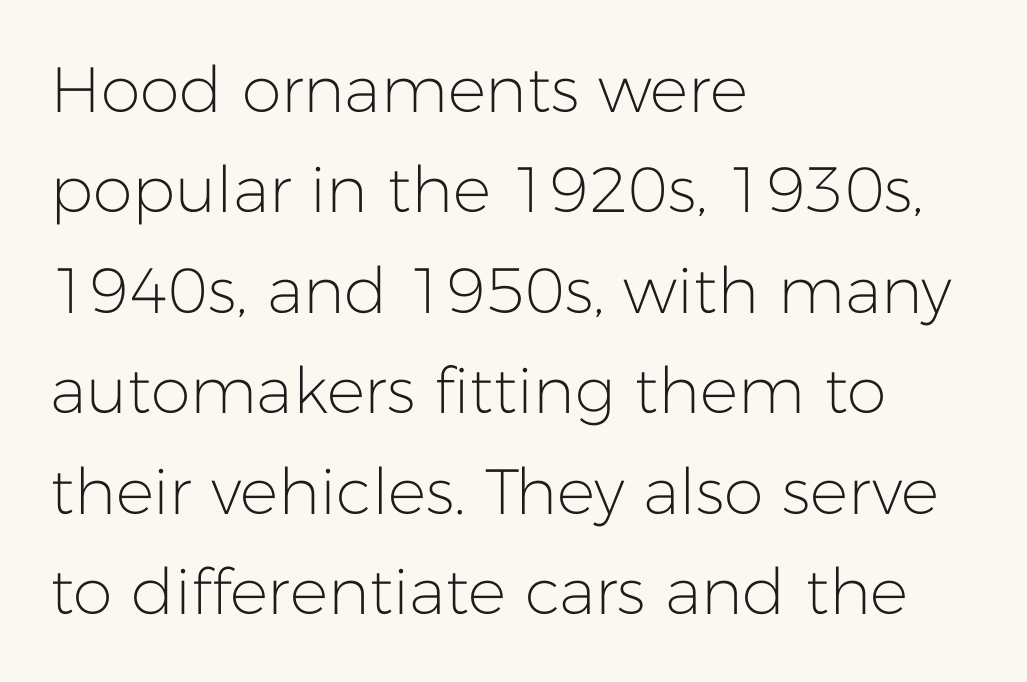
{"serif": "no", "italic": "no", "bold": "no", "weight": "light", "width": "normal", "stroke_contrast": "low", "x_height": "medium", "monospaced": "no", "underline": "no", "align": "left", "line_spacing": "normal", "line_spacing_ratio": 1.57, "letter_spacing": "normal", "letter_spacing_em": 0.0, "glyph_px": 64}
